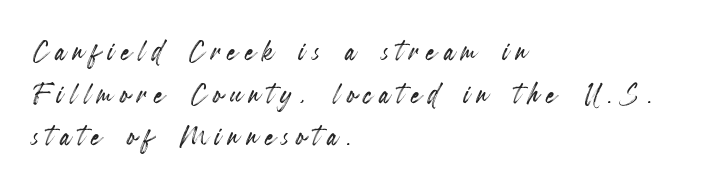
{"width": "condensed", "x_height": "small", "monospaced": "no", "underline": "no", "align": "left", "line_spacing": "tight", "line_spacing_ratio": 1.15, "letter_spacing": "wide", "letter_spacing_em": 0.2, "glyph_px": 37}
